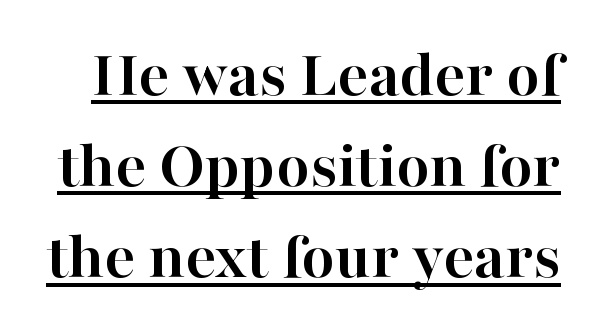
The image shows 68 px semibold serif type, upright; set normal line spacing (1.34x), normal letter spacing, underlined; high stroke contrast and a medium x-height.
